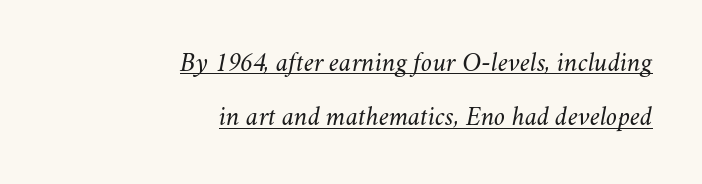
Q: Is the text bold? A: No.
Q: Is the text italic (slanted)? A: Yes, it leans right by about 11 degrees.
Q: Is the text underlined? A: Yes.
Q: How is the paragraph aligned? A: Right-aligned.
Q: Is the spacing between letters normal or unusually wide? A: Normal.
Q: Is the spacing between lines tight, normal or loose? A: Loose.
Q: Width (condensed, normal, or wide)? A: Normal.
Q: Stroke contrast? A: Medium.
Q: x-height? A: Small.
Q: Monospaced? A: No.
